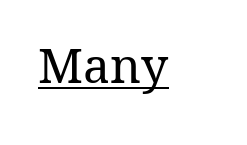
A typographer would call this underscored text. Between one letter and the next there's only the usual sliver of space. Is this a heavy cut? Hardly; it is regular or lighter. Spacing verdict: proportional, widths tailored to each character. The letters stand upright; this is a roman face.
